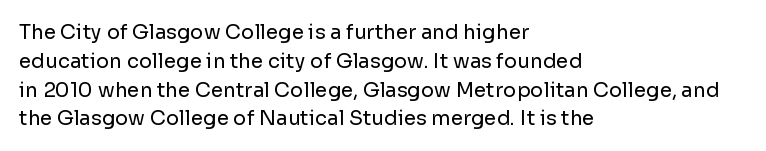
The image shows 20 px text type, upright; set left-aligned, normal line spacing (1.44x), normal letter spacing, not underlined.
